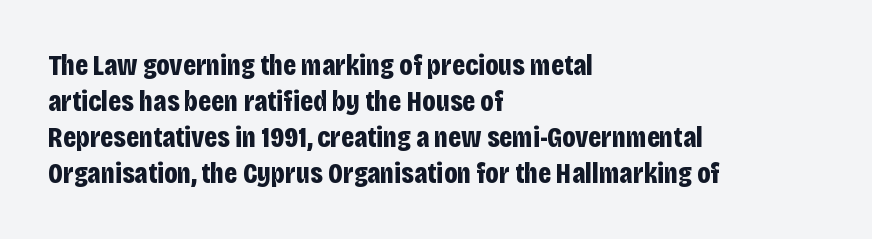
The image shows 29 px bold, condensed sans-serif type, upright; set left-aligned, line spacing 1.24x, normal letter spacing, not underlined; low stroke contrast and a large x-height.
